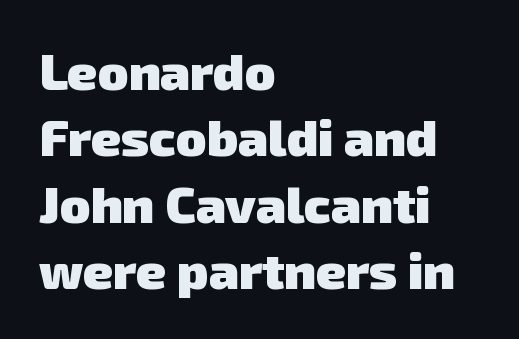
Q: Is the text bold? A: Yes.
Q: Is the typeface a serif or a sans-serif typeface? A: Sans-serif.
Q: Is the text underlined? A: No.
Q: How is the paragraph aligned? A: Left-aligned.
Q: Is the spacing between letters normal or unusually wide? A: Normal.
Q: Is the spacing between lines tight, normal or loose? A: Normal.
Q: Width (condensed, normal, or wide)? A: Normal.
Q: Stroke contrast? A: Low.
Q: x-height? A: Medium.
Q: Monospaced? A: No.
